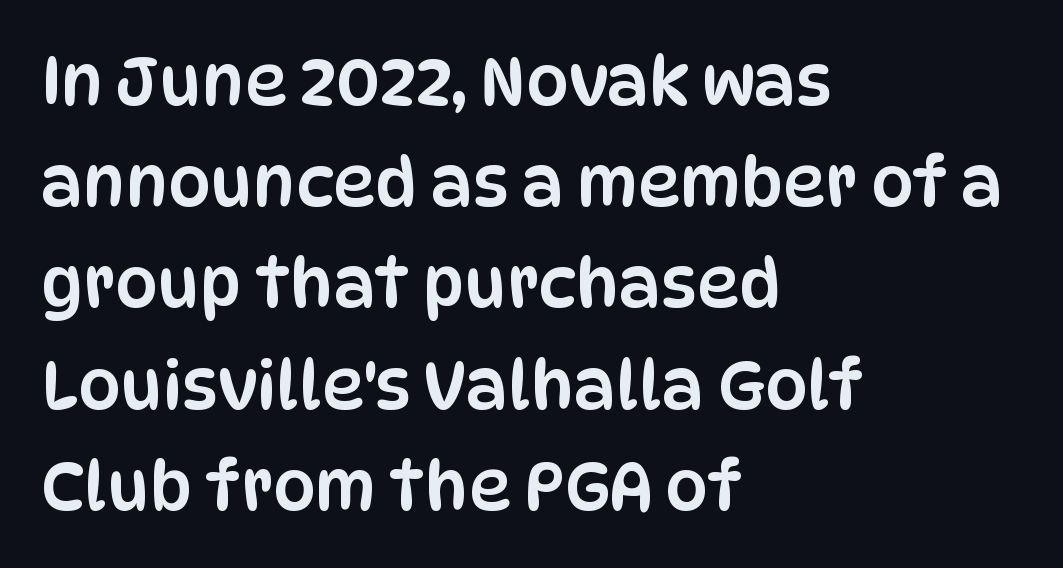
Q: Is the text italic (slanted)? A: No, it is upright.
Q: Is the typeface a serif or a sans-serif typeface? A: Sans-serif.
Q: Is the text underlined? A: No.
Q: How is the paragraph aligned? A: Left-aligned.
Q: Is the spacing between letters normal or unusually wide? A: Normal.
Q: Is the spacing between lines tight, normal or loose? A: Normal.
Q: Width (condensed, normal, or wide)? A: Condensed.
Q: Stroke contrast? A: Low.
Q: x-height? A: Large.
Q: Monospaced? A: No.
